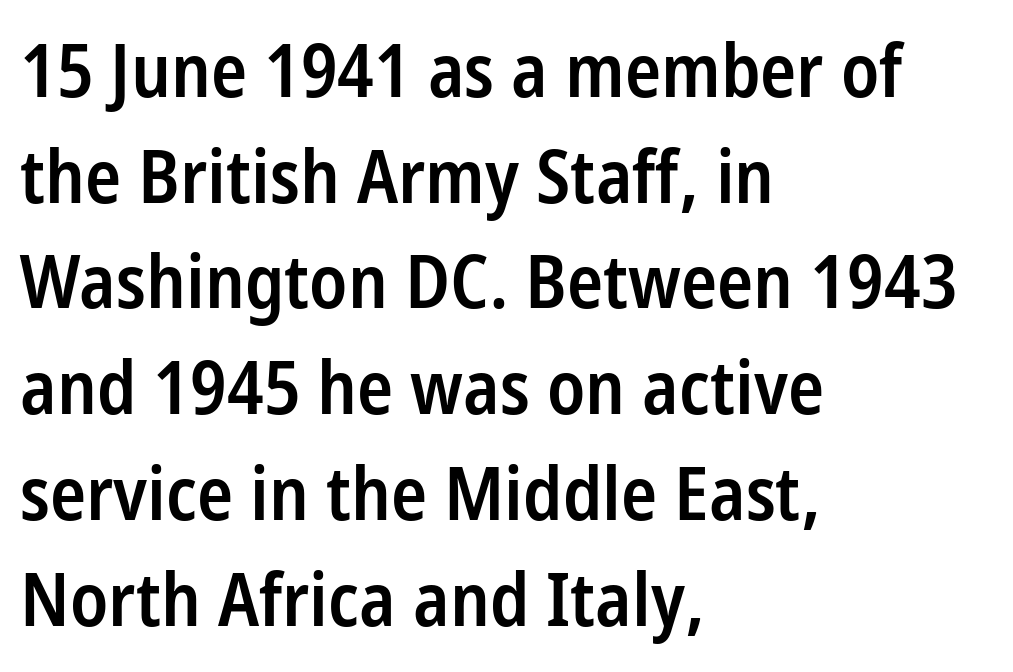
This sample uses an upright cut, with every glyph sitting square on the baseline. The designer left line spacing at the default. The font is running at a semibold setting, under full bold. Typographically, this falls in the sans-serif category.
